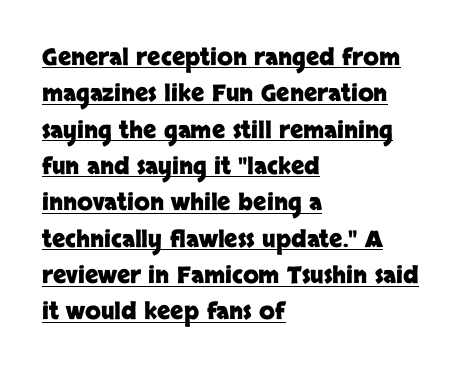
The image shows 23 px bold type, upright; set left-aligned, normal line spacing (1.58x), normal letter spacing, underlined.
